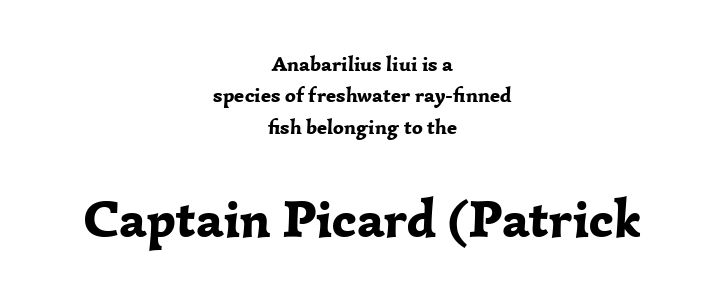
Q: Is the text bold? A: Yes.
Q: Is the text italic (slanted)? A: No, it is upright.
Q: Is the typeface a serif or a sans-serif typeface? A: Serif.
Q: Is the text underlined? A: No.
Q: How is the paragraph aligned? A: Centered.
Q: Is the spacing between letters normal or unusually wide? A: Normal.
Q: Is the spacing between lines tight, normal or loose? A: Normal.
Q: Which block of text is set in a larger size, the first (top) or the second (bottom)? A: The second (bottom) one.
Q: Width (condensed, normal, or wide)? A: Normal.
Q: Stroke contrast? A: Low.
Q: x-height? A: Medium.
Q: Monospaced? A: No.
